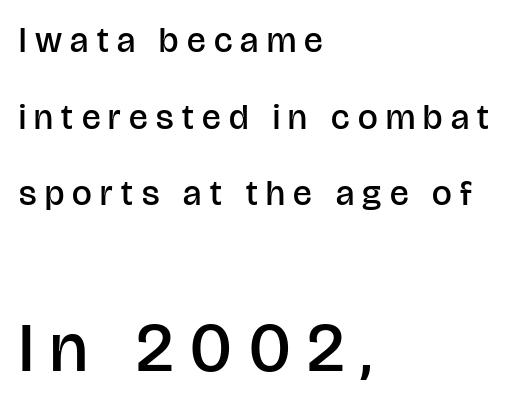
Grotesque or geometric, the face here clearly has no serifs. These lines stand farther apart than default settings would place them. Think of a printed novel: that variable character pitch is what you see here. Visually the block forms a straight wall on the left and a jagged coastline on the right. This rendering features lettering with no underline. Top chunk: small. Bottom chunk: large.
